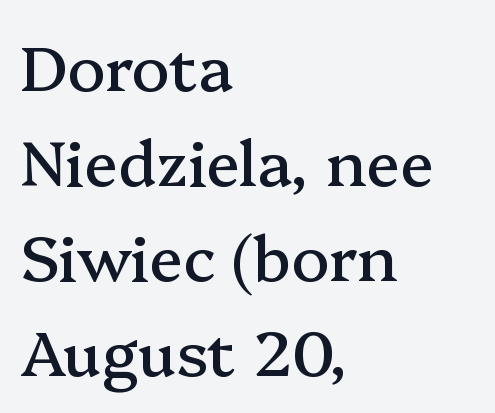
Q: Is the text italic (slanted)? A: No, it is upright.
Q: Is the typeface a serif or a sans-serif typeface? A: Serif.
Q: Is the text underlined? A: No.
Q: How is the paragraph aligned? A: Left-aligned.
Q: Is the spacing between letters normal or unusually wide? A: Normal.
Q: Is the spacing between lines tight, normal or loose? A: Normal.
Q: Width (condensed, normal, or wide)? A: Normal.
Q: Stroke contrast? A: Medium.
Q: x-height? A: Medium.
Q: Monospaced? A: No.
